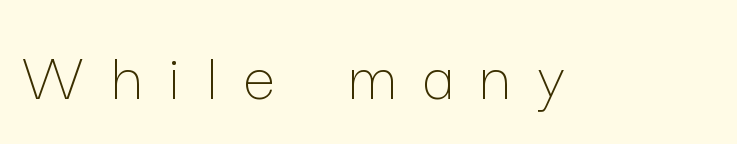
The letterforms stand isolated, each surrounded by extra space. Characters remain perfectly vertical along every line. No extra ink here — the face is not bold. Proportional: the letters do not fall into vertical columns. Unmarked baselines from the first word to the last.
